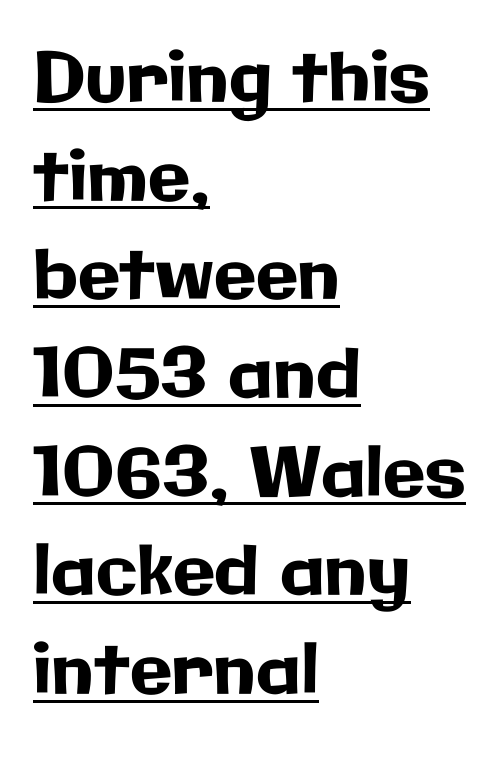
{"serif": "no", "italic": "no", "width": "normal", "stroke_contrast": "low", "x_height": "medium", "monospaced": "no", "underline": "yes", "align": "left", "line_spacing": "normal", "line_spacing_ratio": 1.43, "letter_spacing": "normal", "letter_spacing_em": 0.0, "glyph_px": 69}
